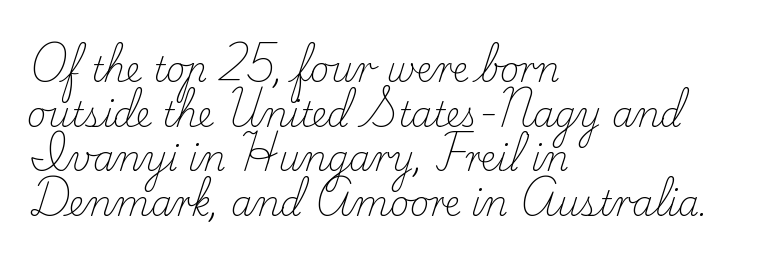
Default kerning and tracking; the words read as compact shapes. In CSS terms this would be text-align: left. Each row of text sits above clean, open space.
